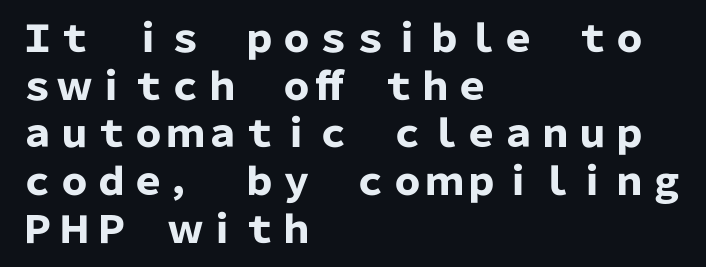
The passage shown is typed in a proportional face where columns would drift. Default kerning and tracking; the words read as compact shapes. Is the type bold? Yes — the strokes are clearly thick and heavy. A roman cut, with each character standing at attention.
